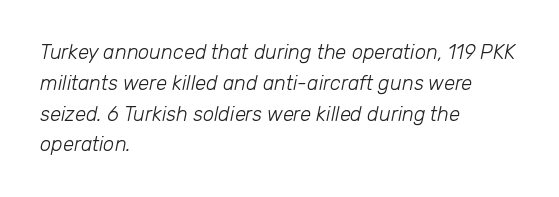
The typesetting does not lean heavy: it is not bold. The passage shown is not underscored anywhere. The passage shown leans; its letterforms are oblique. Normally led — the rows are evenly, conventionally spaced. The horizontal fit of the characters is conventional and even.
